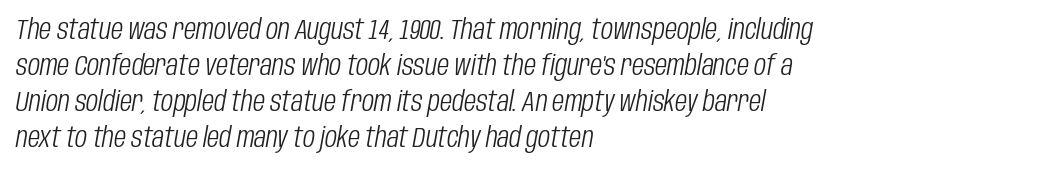
The image shows 28 px light, condensed type, italic (leaning right); set left-aligned, normal line spacing (1.29x), normal letter spacing, not underlined; low stroke contrast and a large x-height.
